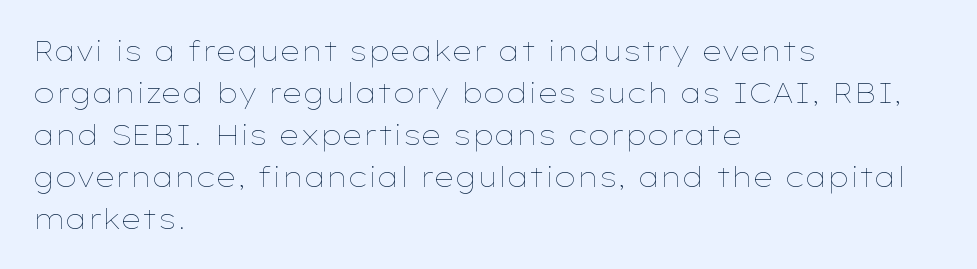
{"italic": "no", "bold": "no", "weight": "thin", "width": "wide", "stroke_contrast": "low", "x_height": "medium", "monospaced": "no", "underline": "no", "align": "left", "line_spacing": "normal", "line_spacing_ratio": 1.5, "letter_spacing": "normal", "letter_spacing_em": 0.0, "glyph_px": 28}
